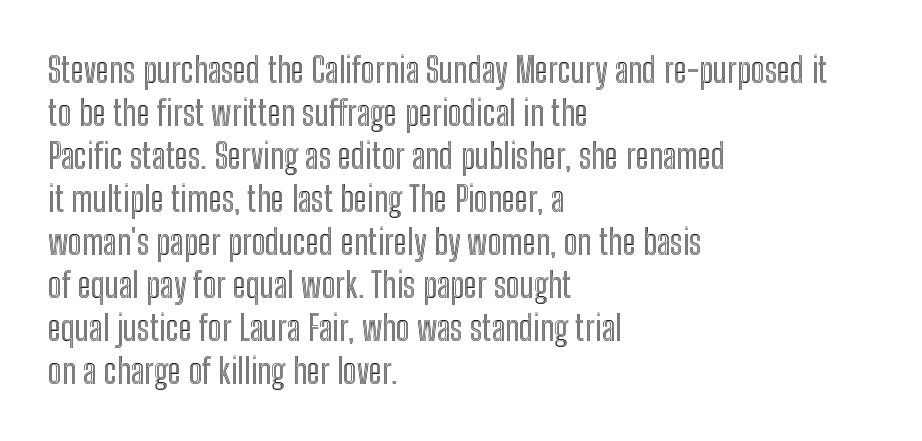
{"italic": "no", "width": "condensed", "x_height": "medium", "monospaced": "no", "underline": "no", "align": "left", "line_spacing_ratio": 1.23, "letter_spacing": "normal", "letter_spacing_em": 0.0, "glyph_px": 35}
